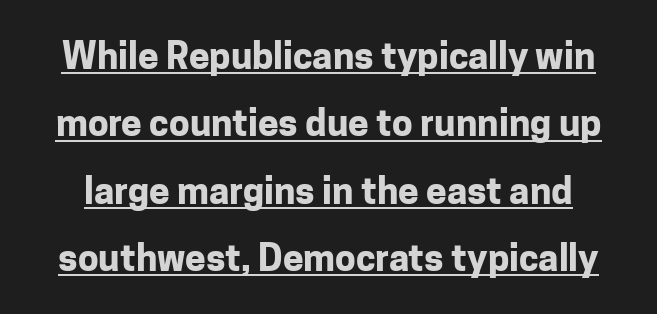
Q: Is the text bold? A: Yes.
Q: Is the text italic (slanted)? A: No, it is upright.
Q: Is the typeface a serif or a sans-serif typeface? A: Sans-serif.
Q: Is the text underlined? A: Yes.
Q: Is the spacing between letters normal or unusually wide? A: Normal.
Q: Width (condensed, normal, or wide)? A: Normal.
Q: Stroke contrast? A: Low.
Q: x-height? A: Medium.
Q: Monospaced? A: No.
